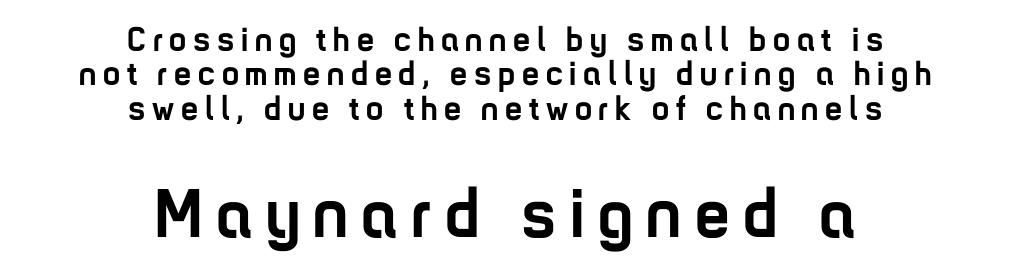
{"serif": "no", "italic": "no", "bold": "yes", "weight": "semibold", "width": "condensed", "stroke_contrast": "low", "x_height": "medium", "monospaced": "no", "underline": "no", "align": "center", "line_spacing": "tight", "line_spacing_ratio": 1.01, "letter_spacing": "wide", "letter_spacing_em": 0.2, "larger_block": "second", "size_ratio": 2.03, "glyph_px": 69}
